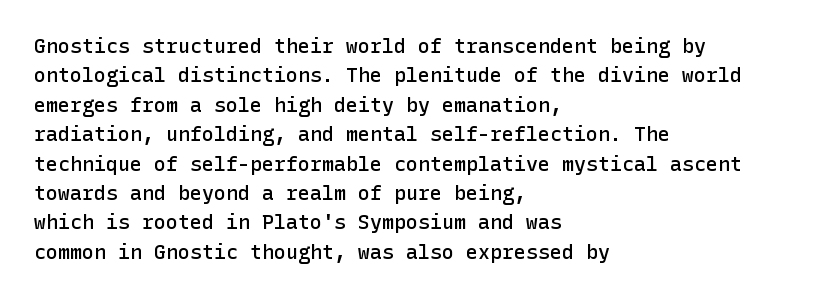
Q: Is the text bold? A: Semi-bold.
Q: Is the text italic (slanted)? A: No, it is upright.
Q: Is the text underlined? A: No.
Q: How is the paragraph aligned? A: Left-aligned.
Q: Is the spacing between letters normal or unusually wide? A: Normal.
Q: Is the spacing between lines tight, normal or loose? A: Normal.
